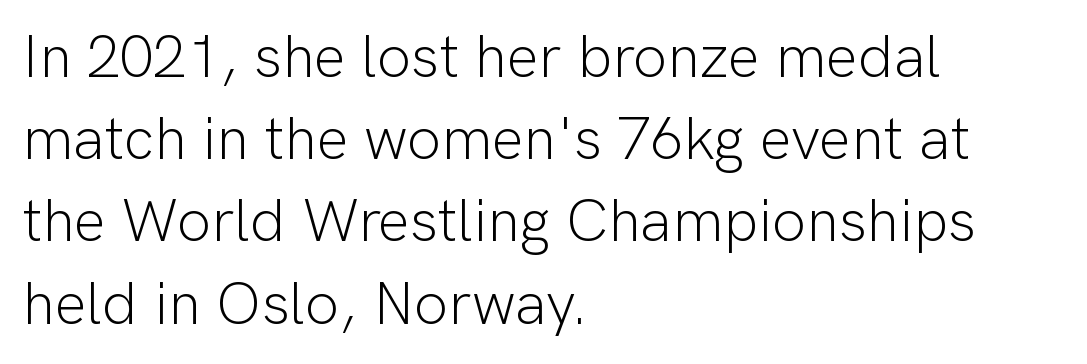
Q: Is the text bold? A: No.
Q: Is the text italic (slanted)? A: No, it is upright.
Q: Is the typeface a serif or a sans-serif typeface? A: Sans-serif.
Q: Is the text underlined? A: No.
Q: How is the paragraph aligned? A: Left-aligned.
Q: Is the spacing between letters normal or unusually wide? A: Normal.
Q: Is the spacing between lines tight, normal or loose? A: Normal.
Q: Width (condensed, normal, or wide)? A: Normal.
Q: Stroke contrast? A: Low.
Q: x-height? A: Medium.
Q: Monospaced? A: No.
